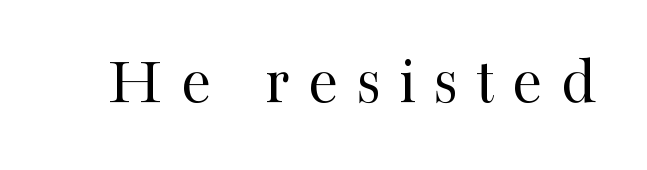
The image shows 69 px regular-weight serif type, upright; set unusually wide letter spacing (+0.26 em), not underlined; high stroke contrast and a medium x-height.
